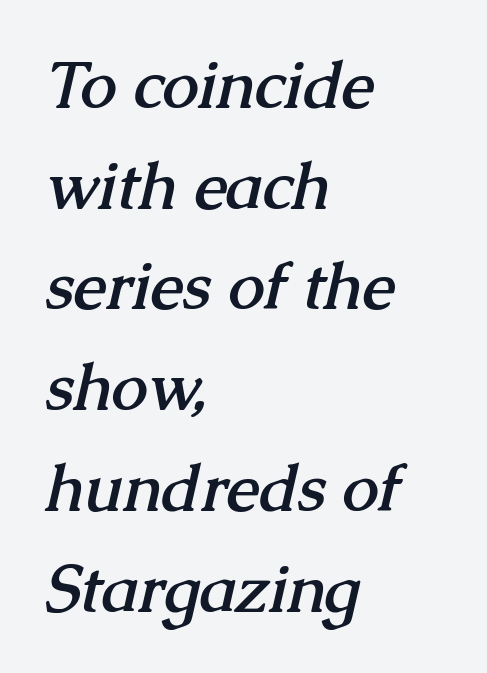
Unmarked baselines from the first word to the last. The face used here is seriffed, in the tradition of book romans. No extra tracking has been applied to these lines. Look at the stroke-to-counter ratio: heavy, a bold.
